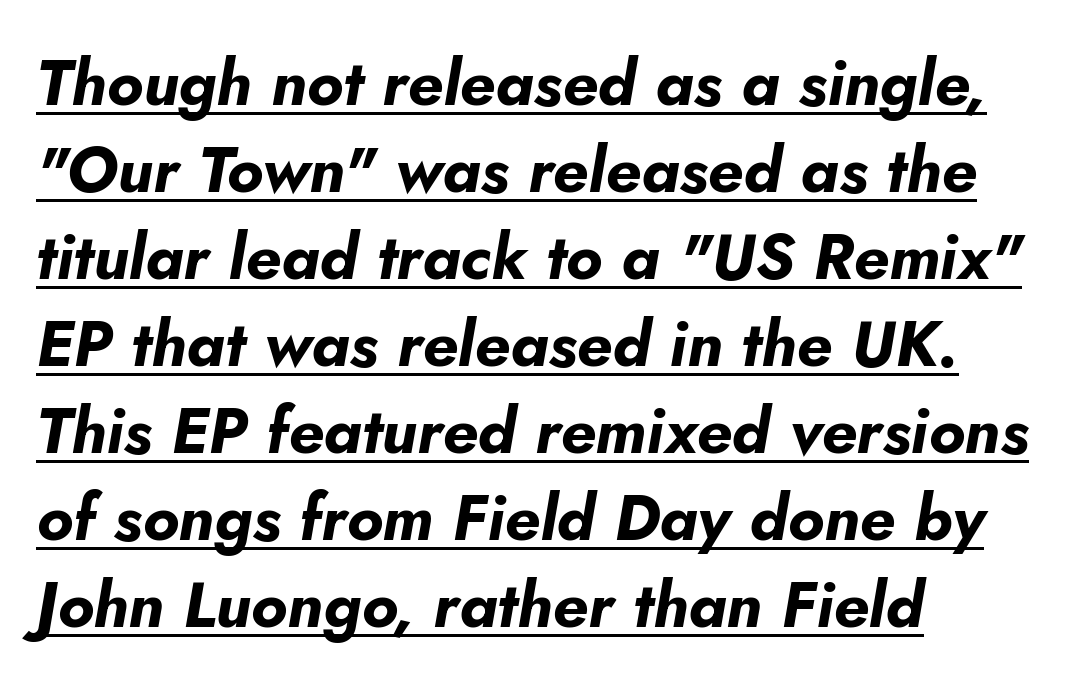
{"italic": "yes", "lean": "right", "slant_degrees": 5, "bold": "yes", "weight": "bold", "width": "normal", "stroke_contrast": "low", "x_height": "small", "monospaced": "no", "underline": "yes", "align": "left", "line_spacing": "normal", "line_spacing_ratio": 1.36, "letter_spacing": "normal", "letter_spacing_em": 0.0, "glyph_px": 64}
